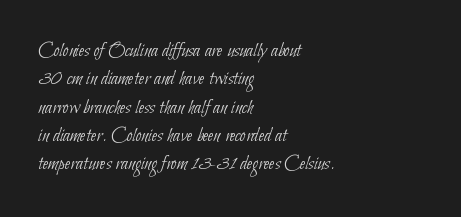
The image shows 21 px text type; set left-aligned, normal line spacing (1.35x), normal letter spacing, not underlined.
